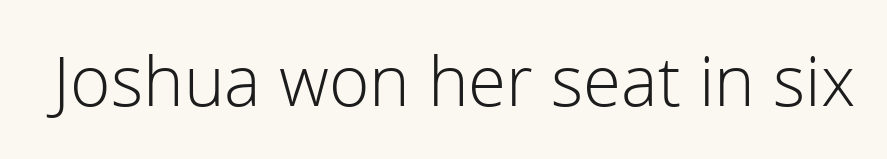
The image shows 69 px light sans-serif type, upright; set normal letter spacing, not underlined; a medium x-height.
